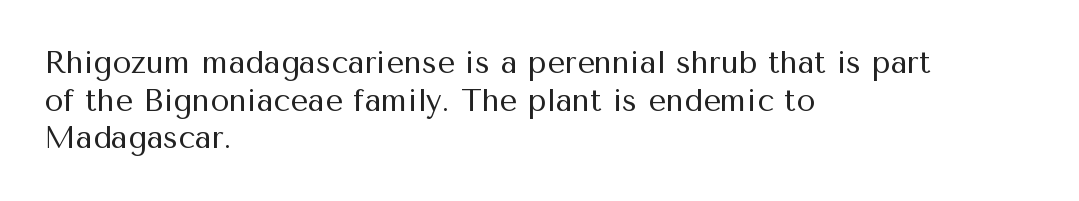
{"serif": "no", "italic": "no", "bold": "no", "weight": "regular", "width": "normal", "stroke_contrast": "medium", "x_height": "medium", "monospaced": "no", "underline": "no", "align": "left", "line_spacing_ratio": 1.21, "letter_spacing": "normal", "letter_spacing_em": 0.0, "glyph_px": 31}
